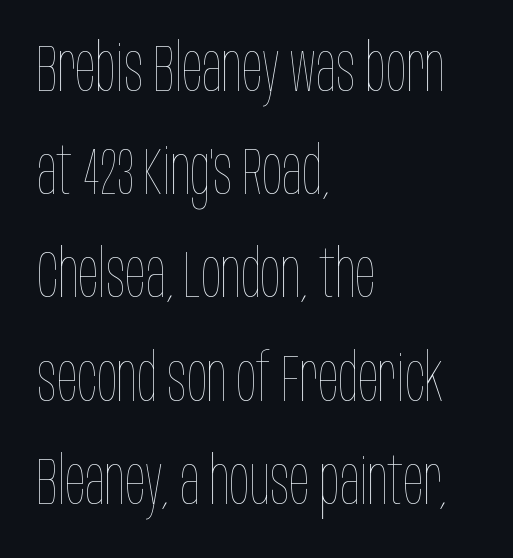
The image shows 67 px thin, condensed type, upright; set left-aligned, normal line spacing (1.54x), normal letter spacing, not underlined; low stroke contrast and a large x-height.
